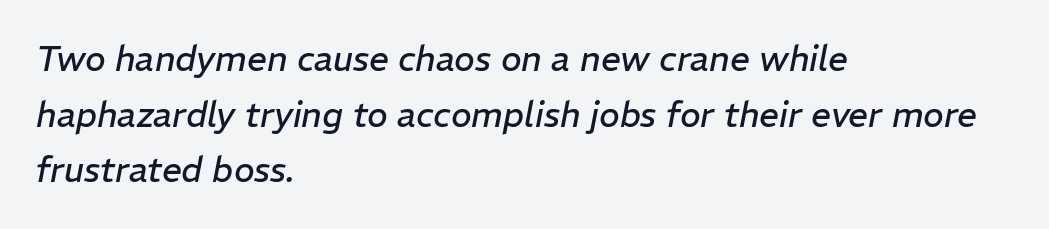
{"italic": "yes", "lean": "right", "slant_degrees": 11, "bold": "no", "weight": "regular", "width": "normal", "stroke_contrast": "low", "x_height": "medium", "monospaced": "no", "underline": "no", "align": "left", "line_spacing": "normal", "line_spacing_ratio": 1.59, "letter_spacing": "normal", "letter_spacing_em": 0.0, "glyph_px": 35}
